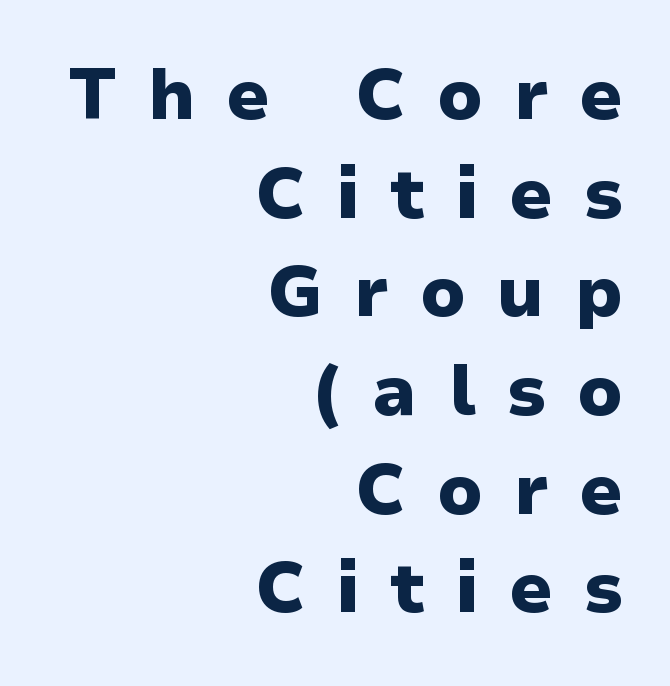
{"serif": "no", "italic": "no", "bold": "yes", "weight": "heavy", "width": "normal", "stroke_contrast": "low", "x_height": "medium", "monospaced": "no", "underline": "no", "align": "right", "line_spacing": "normal", "line_spacing_ratio": 1.39, "letter_spacing": "wide", "letter_spacing_em": 0.44, "glyph_px": 71}
